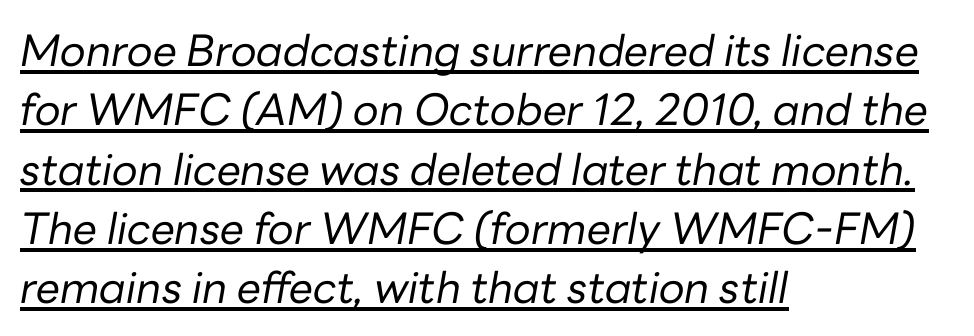
{"italic": "yes", "lean": "right", "slant_degrees": 10, "bold": "no", "weight": "regular", "width": "normal", "stroke_contrast": "low", "x_height": "medium", "monospaced": "no", "underline": "yes", "align": "left", "line_spacing": "normal", "line_spacing_ratio": 1.38, "letter_spacing": "normal", "letter_spacing_em": 0.0, "glyph_px": 43}
